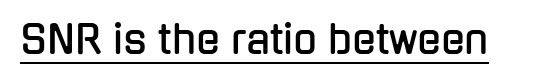
{"serif": "no", "italic": "no", "width": "condensed", "stroke_contrast": "low", "x_height": "medium", "monospaced": "no", "underline": "yes", "letter_spacing": "normal", "letter_spacing_em": 0.0, "glyph_px": 39}
